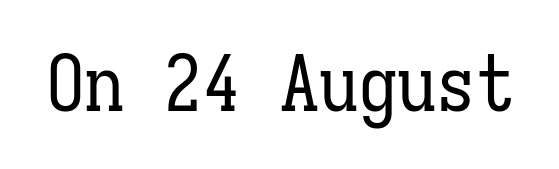
Q: Is the text bold? A: No.
Q: Is the text italic (slanted)? A: No, it is upright.
Q: Is the text underlined? A: No.
Q: Is the spacing between letters normal or unusually wide? A: Normal.
Q: Width (condensed, normal, or wide)? A: Condensed.
Q: Stroke contrast? A: Low.
Q: x-height? A: Medium.
Q: Monospaced? A: Yes.
